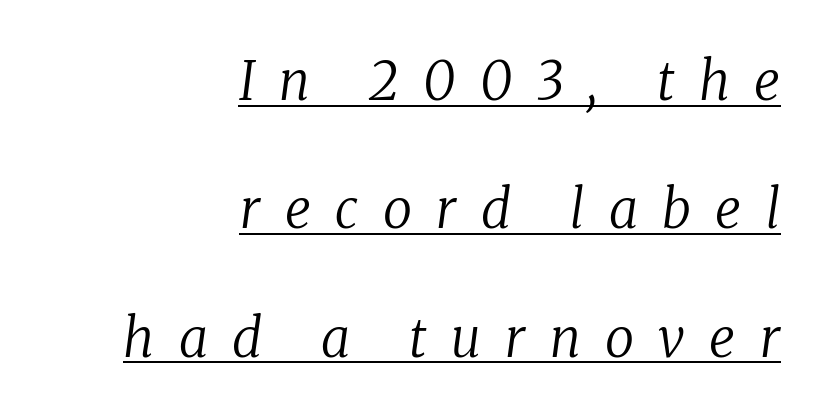
Q: Is the text bold? A: No.
Q: Is the text italic (slanted)? A: Yes, it leans right by about 8 degrees.
Q: Is the typeface a serif or a sans-serif typeface? A: Serif.
Q: Is the text underlined? A: Yes.
Q: How is the paragraph aligned? A: Right-aligned.
Q: Is the spacing between letters normal or unusually wide? A: Unusually wide.
Q: Is the spacing between lines tight, normal or loose? A: Loose.
Q: Width (condensed, normal, or wide)? A: Normal.
Q: Stroke contrast? A: Low.
Q: x-height? A: Medium.
Q: Monospaced? A: No.
